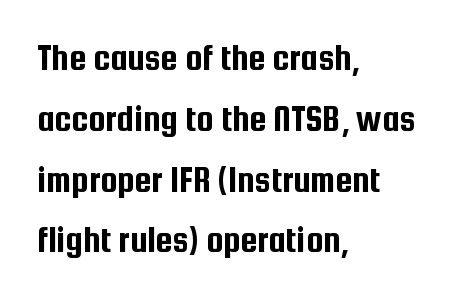
The specimen omits any rule beneath the text block's lines. If you measured baseline to baseline, you'd find a middling distance. Is this a fixed-width face? No — the glyphs have proportional, varying widths. Grotesque or geometric, the face here clearly has no serifs.
